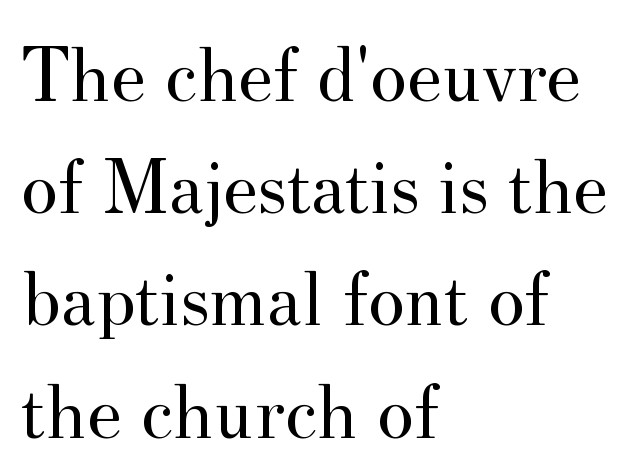
On a weight scale, this lands at 450 or below. The foot of each line stays bare and open. A student would call this left alignment; a typographer would say flush left, rag right. Note: serifs present on the glyphs. Compared with typical paragraphs, the rows here are spaced about the same. Every character sits straight up, as roman type does.
